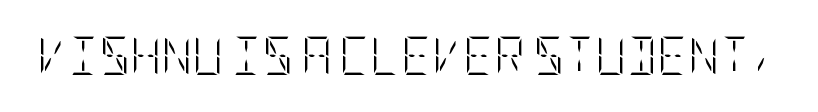
Q: Is the text bold? A: No.
Q: Is the text italic (slanted)? A: No, it is upright.
Q: Is the text underlined? A: No.
Q: Is the spacing between letters normal or unusually wide? A: Normal.
Q: Width (condensed, normal, or wide)? A: Condensed.
Q: Stroke contrast? A: Low.
Q: x-height? A: Large.
